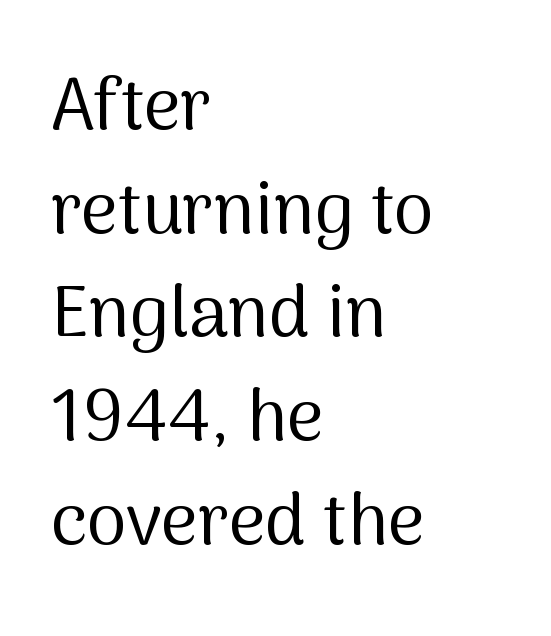
{"serif": "no", "italic": "no", "bold": "no", "weight": "regular", "width": "normal", "stroke_contrast": "medium", "x_height": "medium", "monospaced": "no", "underline": "no", "align": "left", "line_spacing": "normal", "line_spacing_ratio": 1.44, "letter_spacing": "normal", "letter_spacing_em": 0.0, "glyph_px": 72}
